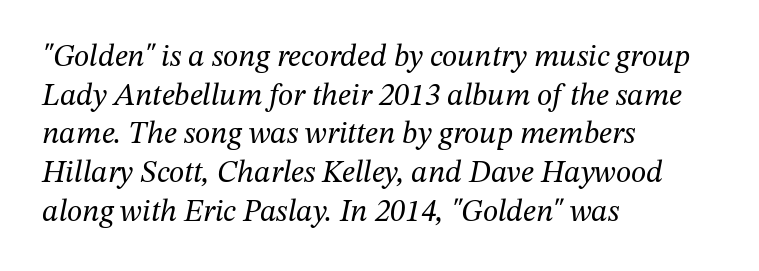
{"serif": "yes", "italic": "yes", "lean": "right", "slant_degrees": 12, "bold": "no", "weight": "regular", "width": "normal", "stroke_contrast": "medium", "x_height": "medium", "monospaced": "no", "underline": "no", "align": "left", "line_spacing": "normal", "line_spacing_ratio": 1.25, "letter_spacing": "normal", "letter_spacing_em": 0.0, "glyph_px": 31}
